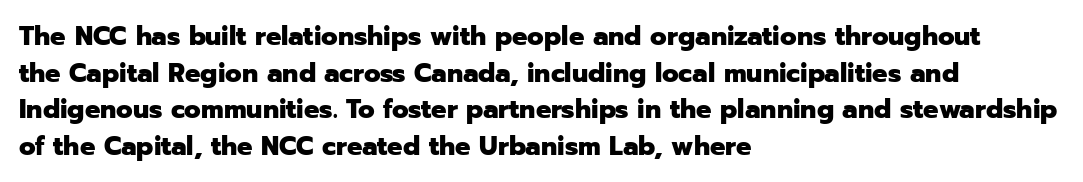
{"italic": "no", "bold": "yes", "underline": "no", "align": "left", "line_spacing": "normal", "line_spacing_ratio": 1.36, "letter_spacing": "normal", "letter_spacing_em": 0.0, "glyph_px": 27}
